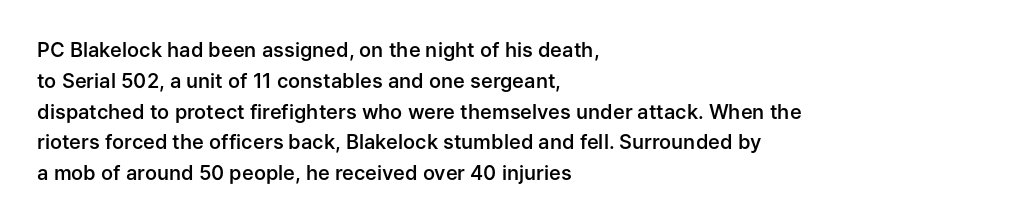
Q: Is the text bold? A: Semi-bold.
Q: Is the text italic (slanted)? A: No, it is upright.
Q: Is the text underlined? A: No.
Q: How is the paragraph aligned? A: Left-aligned.
Q: Is the spacing between letters normal or unusually wide? A: Normal.
Q: Is the spacing between lines tight, normal or loose? A: Normal.
